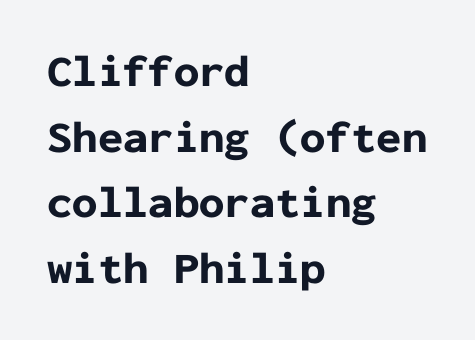
The rendering uses a bold face; every stroke is thick and dark. Plain, unruled lines of type. Compared with a centered layout, this one pins lines to the left instead. The gaps between neighbouring characters are ordinary and unremarkable. Here the designer chose a console-style face with uniform glyph widths. Type style note: lacks serifs.
